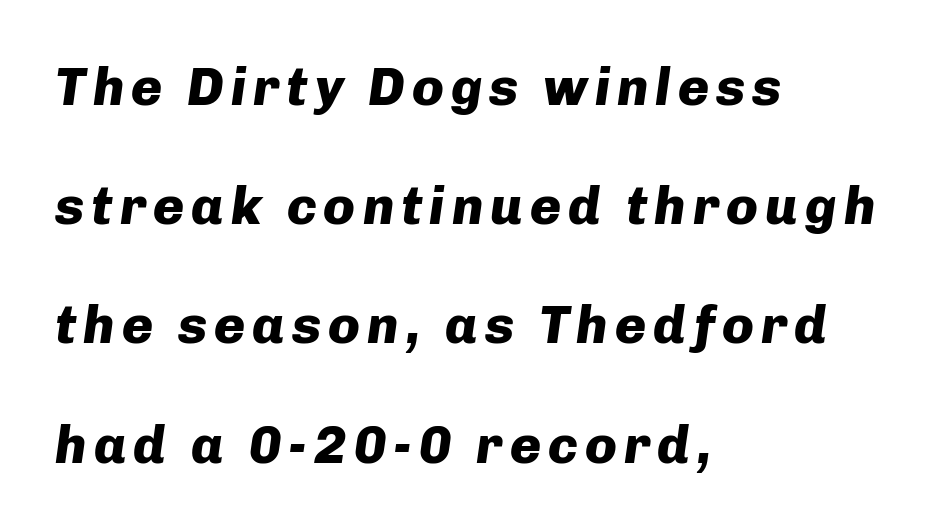
The image shows 53 px heavy type, italic (leaning right); set left-aligned, loose line spacing (2.25x), not underlined; low stroke contrast and a medium x-height.
